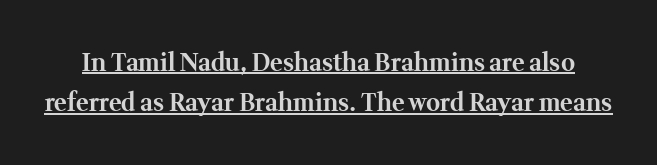
{"italic": "no", "bold": "yes", "underline": "yes", "line_spacing": "normal", "line_spacing_ratio": 1.67, "letter_spacing": "normal", "letter_spacing_em": 0.0, "glyph_px": 24}
